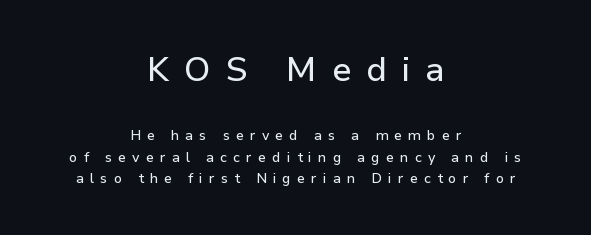
The image shows 34 px sans-serif type, upright; set centered, normal line spacing (1.53x), unusually wide letter spacing (+0.44 em), not underlined; the first (top) block is 2.43x larger; low stroke contrast and a medium x-height.
